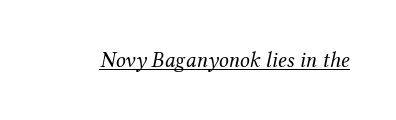
{"italic": "yes", "lean": "right", "slant_degrees": 12, "bold": "no", "underline": "yes", "letter_spacing": "normal", "letter_spacing_em": 0.0, "glyph_px": 22}
